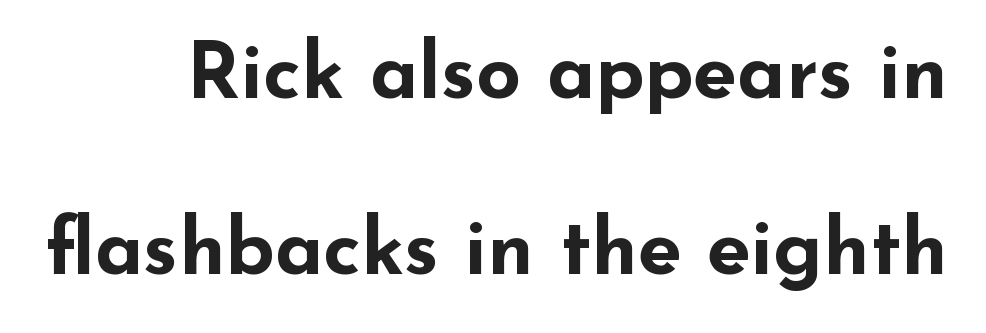
{"serif": "no", "italic": "no", "bold": "yes", "weight": "bold", "width": "wide", "stroke_contrast": "low", "x_height": "small", "monospaced": "no", "underline": "no", "line_spacing": "loose", "line_spacing_ratio": 2.23, "letter_spacing": "normal", "letter_spacing_em": 0.0, "glyph_px": 79}
